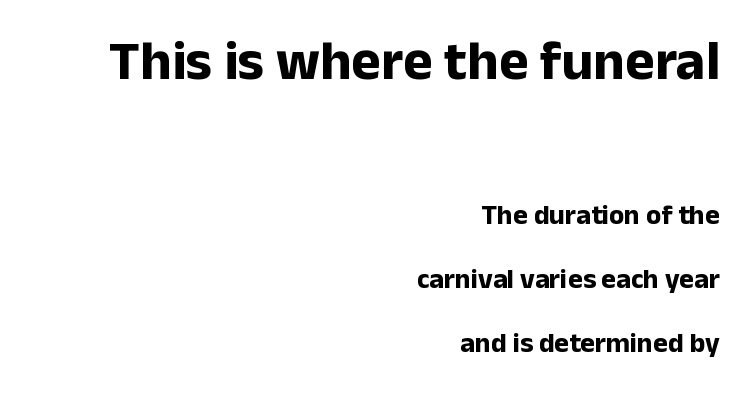
{"serif": "no", "italic": "no", "bold": "yes", "weight": "bold", "width": "normal", "stroke_contrast": "low", "x_height": "medium", "monospaced": "no", "underline": "no", "align": "right", "line_spacing": "loose", "line_spacing_ratio": 2.29, "letter_spacing": "normal", "letter_spacing_em": 0.0, "larger_block": "first", "size_ratio": 2.0, "glyph_px": 56}
